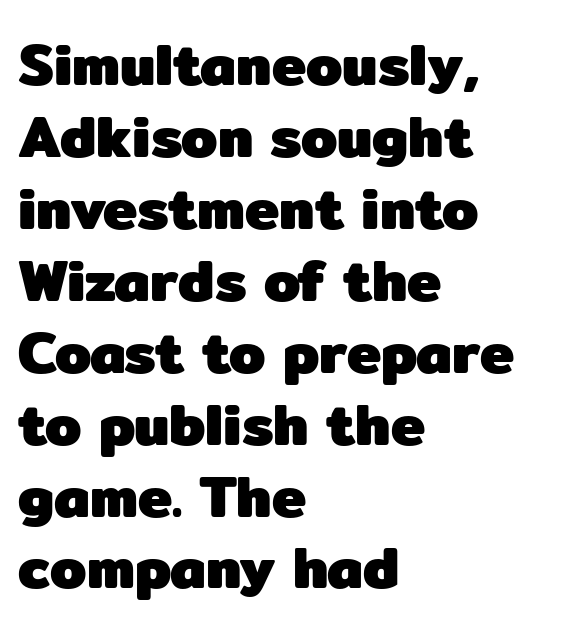
These lines are composed in type without serifs. Nope, not italic — everything's standing straight. The letterforms sit shoulder to shoulder at normal distance. Which margin do the lines hug? The left one — the right edge is uneven. The zone under the glyphs is completely vacant.
